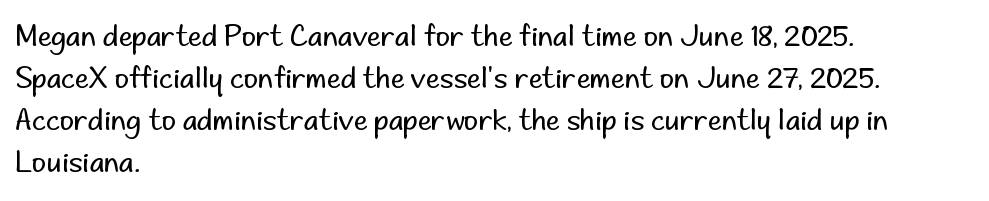
The image shows 28 px regular-weight sans-serif type, upright; set left-aligned, normal line spacing (1.5x), normal letter spacing, not underlined; low stroke contrast and a small x-height.
